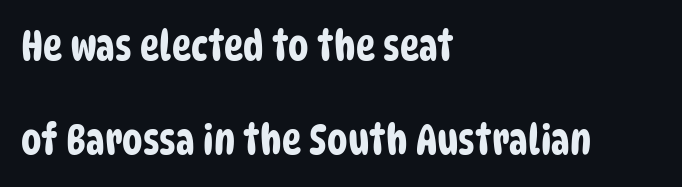
Q: Is the typeface a serif or a sans-serif typeface? A: Sans-serif.
Q: Is the text underlined? A: No.
Q: How is the paragraph aligned? A: Left-aligned.
Q: Is the spacing between letters normal or unusually wide? A: Normal.
Q: Is the spacing between lines tight, normal or loose? A: Loose.
Q: Width (condensed, normal, or wide)? A: Condensed.
Q: Stroke contrast? A: Low.
Q: x-height? A: Large.
Q: Monospaced? A: No.
